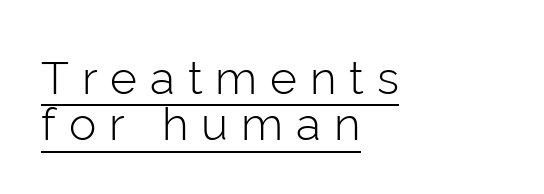
{"serif": "no", "italic": "no", "bold": "no", "weight": "light", "width": "normal", "stroke_contrast": "low", "x_height": "medium", "monospaced": "no", "underline": "yes", "align": "left", "line_spacing": "tight", "line_spacing_ratio": 1.01, "letter_spacing": "wide", "letter_spacing_em": 0.28, "glyph_px": 46}
